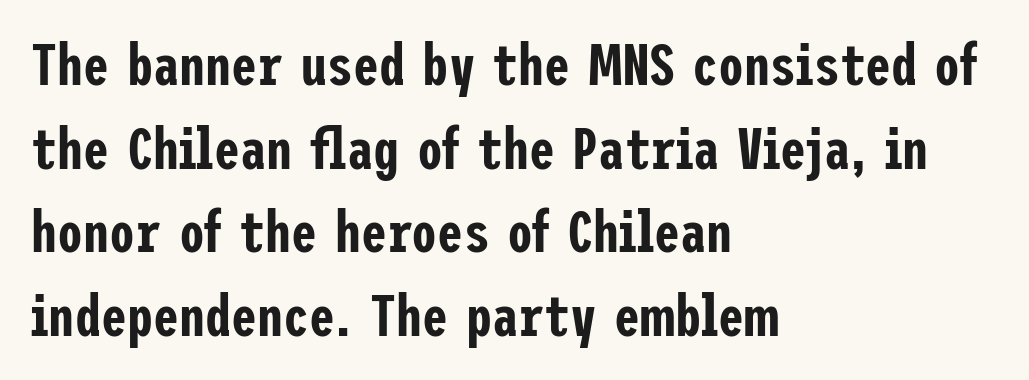
{"serif": "no", "italic": "no", "width": "condensed", "stroke_contrast": "low", "x_height": "medium", "underline": "no", "align": "left", "line_spacing": "normal", "line_spacing_ratio": 1.44, "letter_spacing": "normal", "letter_spacing_em": 0.0, "glyph_px": 58}
